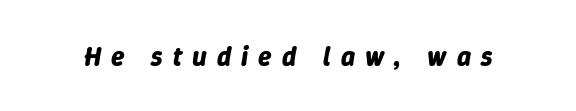
{"italic": "yes", "lean": "right", "slant_degrees": 9, "bold": "yes", "underline": "no", "letter_spacing": "wide", "letter_spacing_em": 0.37, "glyph_px": 27}
